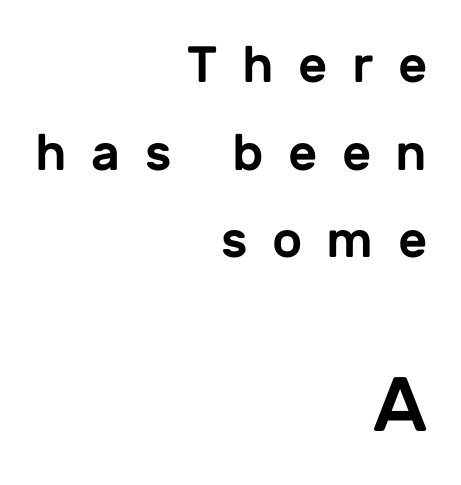
This rendering features lettering with no underline. The later block is typeset at a bigger size than the earlier block. Which margin do the lines hug? The right one — the left edge is uneven. The type family on display is of the sans-serif kind.
